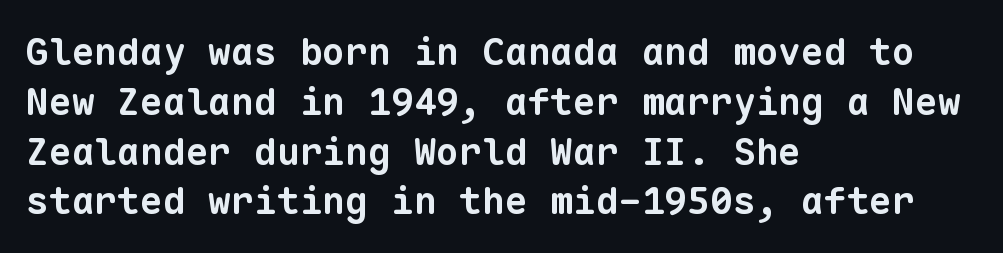
Q: Is the text bold? A: Yes.
Q: Is the typeface a serif or a sans-serif typeface? A: Sans-serif.
Q: Is the text underlined? A: No.
Q: How is the paragraph aligned? A: Left-aligned.
Q: Is the spacing between letters normal or unusually wide? A: Normal.
Q: Is the spacing between lines tight, normal or loose? A: Normal.
Q: Width (condensed, normal, or wide)? A: Normal.
Q: Stroke contrast? A: Low.
Q: x-height? A: Medium.
Q: Monospaced? A: Yes.
